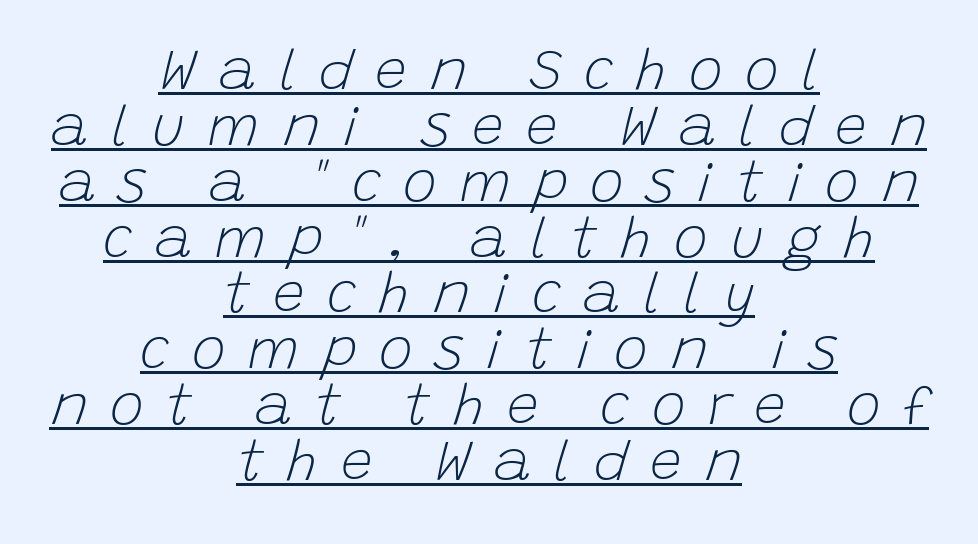
The image shows 57 px light type, italic (leaning right); set centered, tight line spacing (0.98x), unusually wide letter spacing (+0.39 em), underlined; low stroke contrast and a large x-height.
